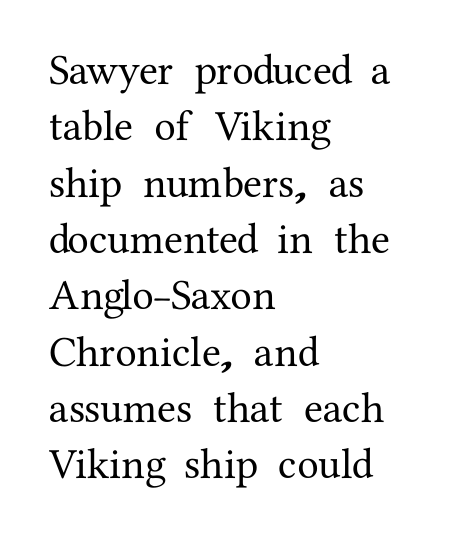
{"serif": "yes", "italic": "no", "width": "normal", "stroke_contrast": "medium", "x_height": "medium", "monospaced": "no", "underline": "no", "align": "left", "line_spacing": "normal", "line_spacing_ratio": 1.31, "letter_spacing": "normal", "letter_spacing_em": 0.0, "glyph_px": 43}
